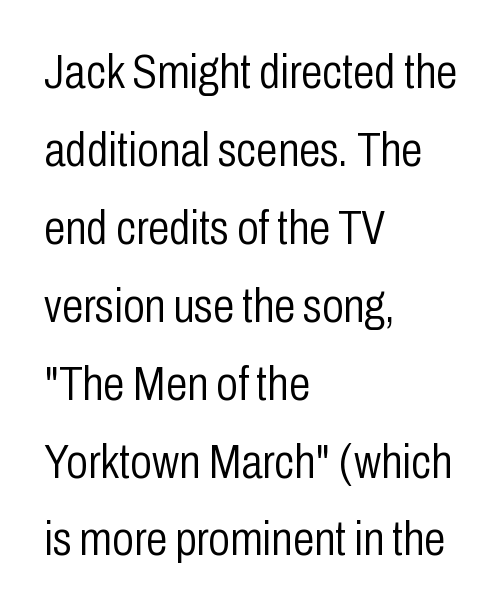
{"serif": "no", "italic": "no", "bold": "no", "weight": "light", "width": "condensed", "stroke_contrast": "low", "x_height": "medium", "monospaced": "no", "underline": "no", "align": "left", "line_spacing": "normal", "line_spacing_ratio": 1.59, "letter_spacing": "normal", "letter_spacing_em": 0.0, "glyph_px": 49}
